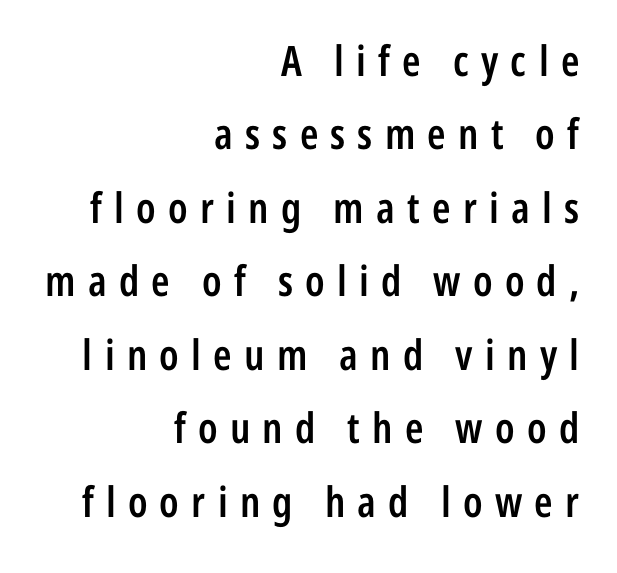
The foot of each line stays bare and open. The letters advance in unequal steps, a hallmark of proportional type. Caption: semibold face, moderately heavy strokes. Posture: vertical. The compositor pushed each line to the right boundary.
